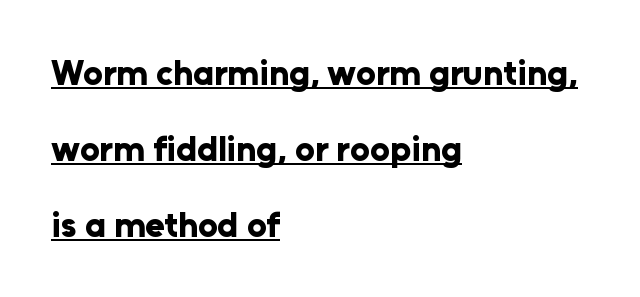
{"serif": "no", "italic": "no", "bold": "yes", "weight": "bold", "width": "normal", "stroke_contrast": "low", "x_height": "medium", "monospaced": "no", "underline": "yes", "align": "left", "line_spacing": "loose", "line_spacing_ratio": 2.17, "letter_spacing": "normal", "letter_spacing_em": 0.0, "glyph_px": 35}
